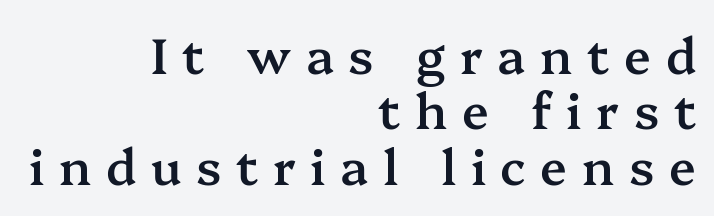
{"serif": "yes", "italic": "no", "bold": "semi", "weight": "semibold", "width": "normal", "stroke_contrast": "medium", "x_height": "medium", "monospaced": "no", "underline": "no", "align": "right", "line_spacing": "tight", "line_spacing_ratio": 1.13, "letter_spacing": "wide", "letter_spacing_em": 0.3, "glyph_px": 49}
